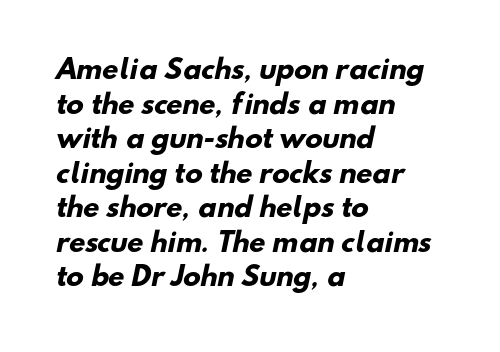
A dark, heavy texture on the line: the type is bold. The paragraph has a hard left edge and a soft right edge. Underline: absent. In terms of leading, this rendering sits right in the middle. In terms of letterspacing, this is plain default setting.
